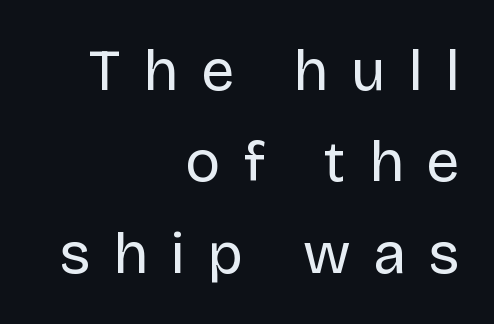
The image shows 59 px regular-weight sans-serif type, upright; set right-aligned, normal line spacing (1.55x), unusually wide letter spacing (+0.38 em), not underlined; low stroke contrast and a large x-height.
